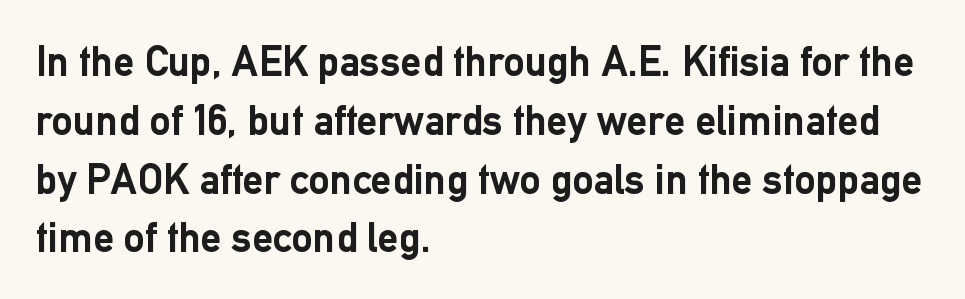
Q: Is the text bold? A: Yes.
Q: Is the text italic (slanted)? A: No, it is upright.
Q: Is the typeface a serif or a sans-serif typeface? A: Sans-serif.
Q: Is the text underlined? A: No.
Q: How is the paragraph aligned? A: Left-aligned.
Q: Is the spacing between letters normal or unusually wide? A: Normal.
Q: Is the spacing between lines tight, normal or loose? A: Normal.
Q: Width (condensed, normal, or wide)? A: Normal.
Q: Stroke contrast? A: Low.
Q: x-height? A: Medium.
Q: Monospaced? A: No.
